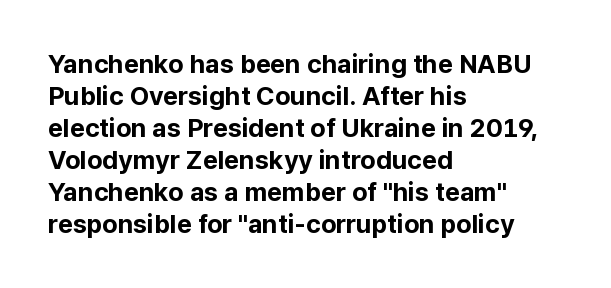
{"italic": "no", "bold": "yes", "underline": "no", "align": "left", "line_spacing_ratio": 1.23, "letter_spacing": "normal", "letter_spacing_em": 0.0, "glyph_px": 26}
